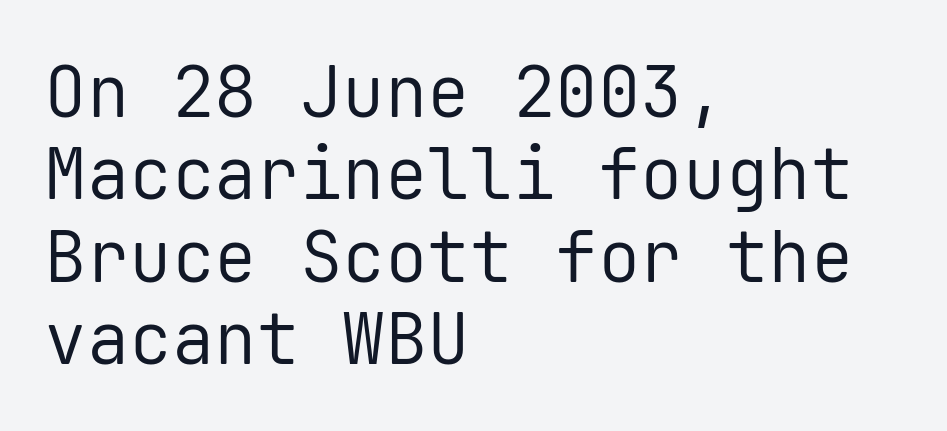
{"serif": "no", "italic": "no", "bold": "no", "weight": "regular", "width": "normal", "stroke_contrast": "low", "x_height": "medium", "monospaced": "yes", "underline": "no", "align": "left", "line_spacing_ratio": 1.16, "letter_spacing": "normal", "letter_spacing_em": 0.0, "glyph_px": 71}
